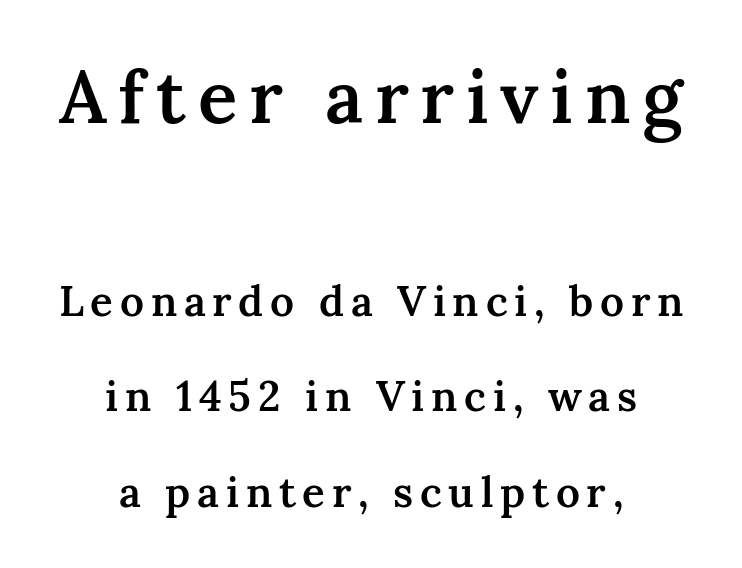
{"serif": "yes", "italic": "no", "bold": "semi", "weight": "semibold", "width": "normal", "stroke_contrast": "medium", "x_height": "medium", "monospaced": "no", "underline": "no", "align": "center", "line_spacing": "loose", "line_spacing_ratio": 2.27, "larger_block": "first", "size_ratio": 1.74, "glyph_px": 73}
